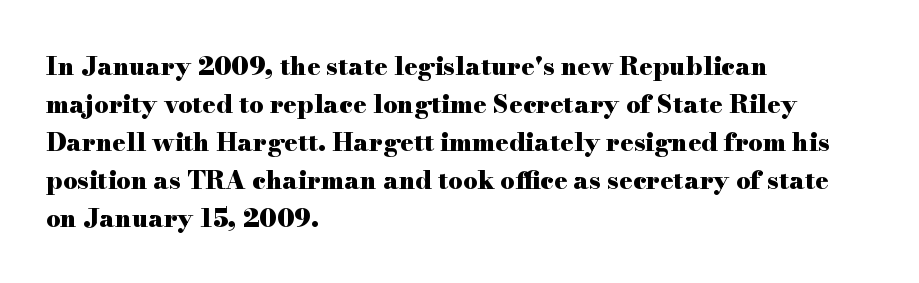
Leftover space on each line is placed entirely after the last word. Normally led — the rows are evenly, conventionally spaced. Type without underlining. Here the glyphs are tracked normally, forming tight word shapes.
